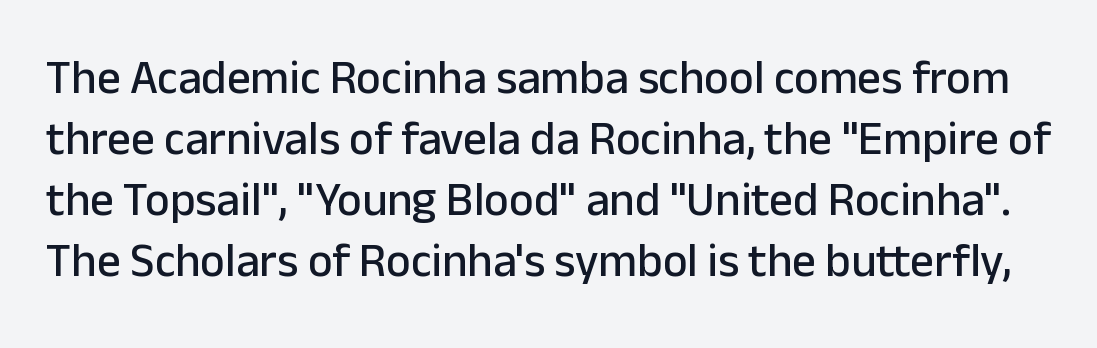
The image shows 47 px sans-serif type, upright; set normal line spacing (1.3x), normal letter spacing, not underlined; low stroke contrast and a medium x-height.
